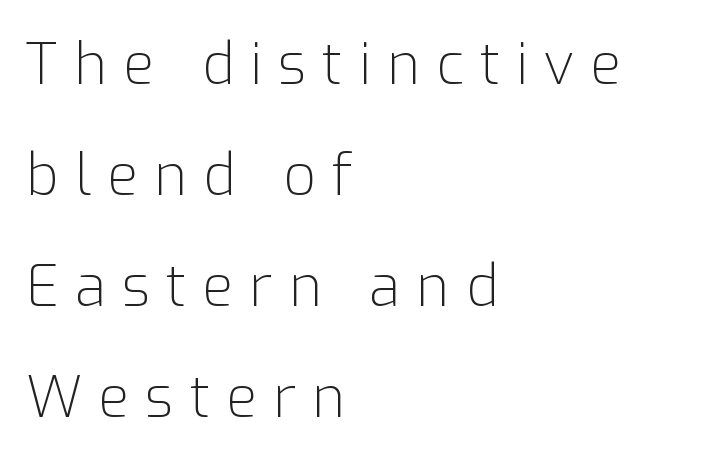
{"serif": "no", "italic": "no", "bold": "no", "weight": "light", "width": "normal", "stroke_contrast": "low", "x_height": "medium", "monospaced": "no", "underline": "no", "align": "left", "line_spacing": "loose", "line_spacing_ratio": 1.95, "letter_spacing": "wide", "letter_spacing_em": 0.28, "glyph_px": 57}
